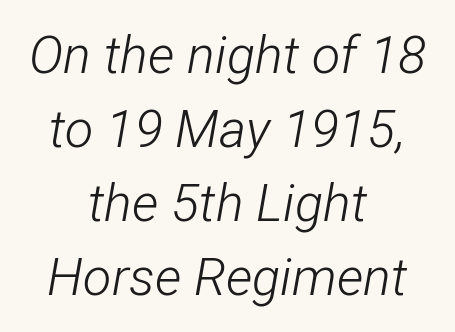
Q: Is the text bold? A: No.
Q: Is the text italic (slanted)? A: Yes, it leans right by about 12 degrees.
Q: Is the text underlined? A: No.
Q: How is the paragraph aligned? A: Centered.
Q: Is the spacing between letters normal or unusually wide? A: Normal.
Q: Is the spacing between lines tight, normal or loose? A: Normal.
Q: Width (condensed, normal, or wide)? A: Condensed.
Q: Stroke contrast? A: Low.
Q: x-height? A: Medium.
Q: Monospaced? A: No.
